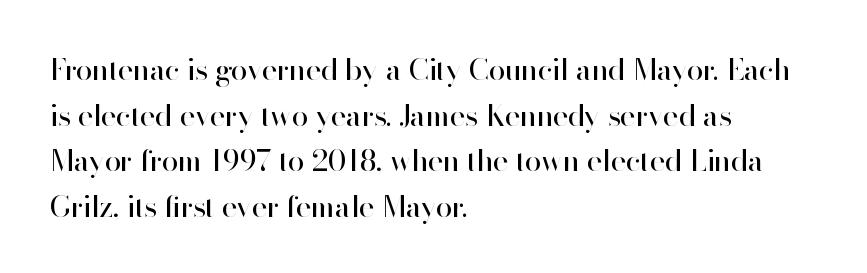
The letterforms sit shoulder to shoulder at normal distance. Look at the bottom of the vertical strokes: they stop flat, with no serifs. Is the type heavy? It reads as light-to-regular instead. Left-aligned paragraph, ragged on the right.
